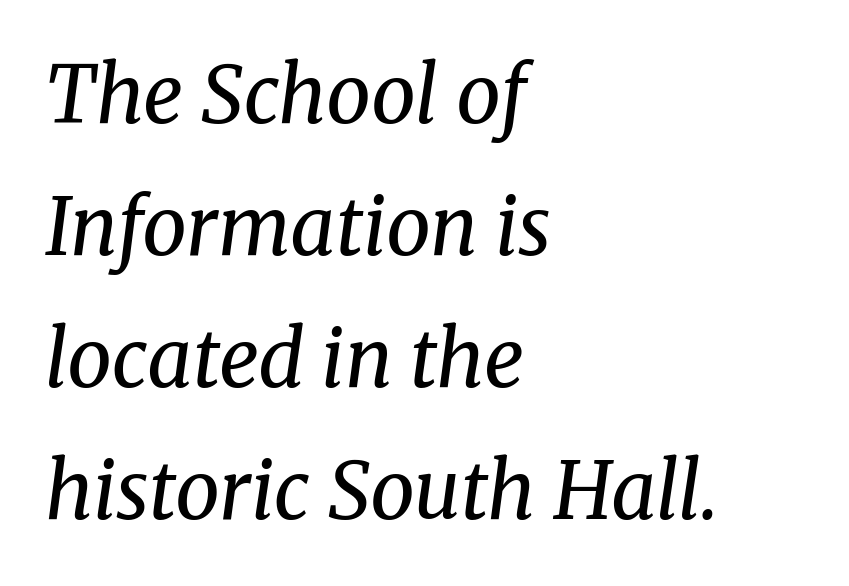
Q: Is the text bold? A: No.
Q: Is the text italic (slanted)? A: Yes, it leans right by about 8 degrees.
Q: Is the typeface a serif or a sans-serif typeface? A: Serif.
Q: Is the text underlined? A: No.
Q: How is the paragraph aligned? A: Left-aligned.
Q: Is the spacing between letters normal or unusually wide? A: Normal.
Q: Is the spacing between lines tight, normal or loose? A: Normal.
Q: Width (condensed, normal, or wide)? A: Normal.
Q: Stroke contrast? A: Medium.
Q: x-height? A: Medium.
Q: Monospaced? A: No.
